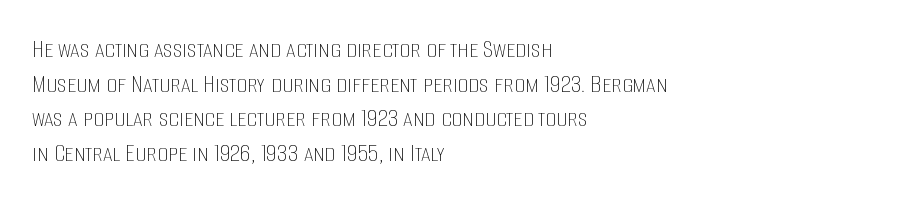
{"italic": "no", "bold": "no", "underline": "no", "align": "left", "line_spacing": "normal", "line_spacing_ratio": 1.28, "letter_spacing": "normal", "letter_spacing_em": 0.0, "glyph_px": 27}
